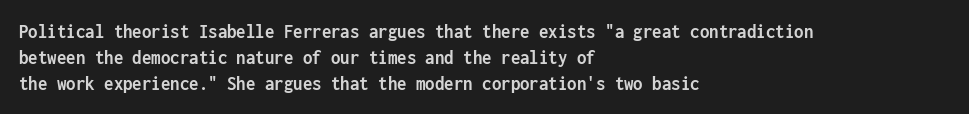
Q: Is the text bold? A: Yes.
Q: Is the text italic (slanted)? A: No, it is upright.
Q: Is the text underlined? A: No.
Q: How is the paragraph aligned? A: Left-aligned.
Q: Is the spacing between letters normal or unusually wide? A: Normal.
Q: Is the spacing between lines tight, normal or loose? A: Normal.
